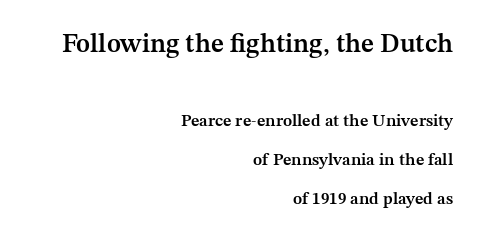
The image shows 26 px text type, upright; set right-aligned, loose line spacing (2.3x), normal letter spacing, not underlined; the first (top) block is 1.53x larger.
